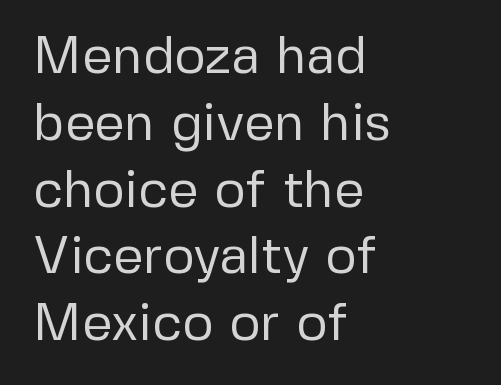
{"serif": "no", "italic": "no", "bold": "no", "weight": "regular", "width": "normal", "stroke_contrast": "low", "x_height": "medium", "monospaced": "no", "underline": "no", "align": "left", "line_spacing": "normal", "line_spacing_ratio": 1.26, "letter_spacing": "normal", "letter_spacing_em": 0.0, "glyph_px": 53}
